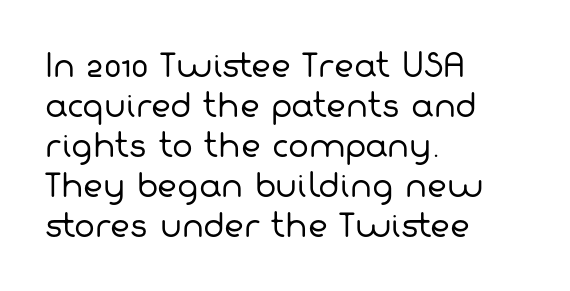
The image shows 31 px regular-weight sans-serif type; set left-aligned, normal line spacing (1.29x), normal letter spacing, not underlined; low stroke contrast and a medium x-height.
